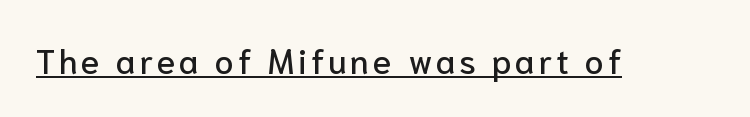
The image shows 34 px sans-serif type, upright; set underlined; low stroke contrast and a medium x-height.
